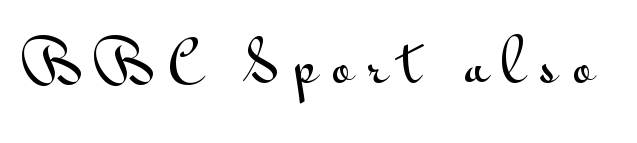
Examine the stroke ends and you'll find no serifs. Think of a printed novel: that variable character pitch is what you see here. You could only call the tracking loose — the letters float apart. The words here are not underlined.
